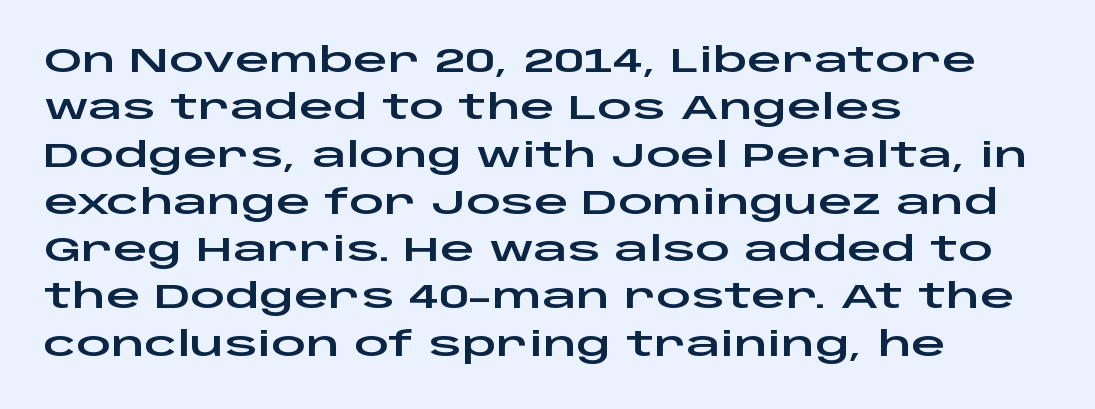
The image shows 34 px wide sans-serif type, upright; set left-aligned, normal line spacing (1.39x), normal letter spacing, not underlined; low stroke contrast and a large x-height.
